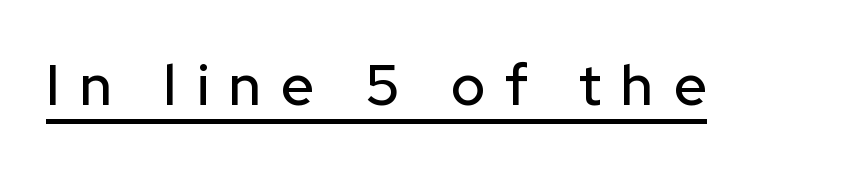
Q: Is the text italic (slanted)? A: No, it is upright.
Q: Is the typeface a serif or a sans-serif typeface? A: Sans-serif.
Q: Is the text underlined? A: Yes.
Q: Is the spacing between letters normal or unusually wide? A: Unusually wide.
Q: Width (condensed, normal, or wide)? A: Normal.
Q: Stroke contrast? A: Low.
Q: x-height? A: Medium.
Q: Monospaced? A: No.
